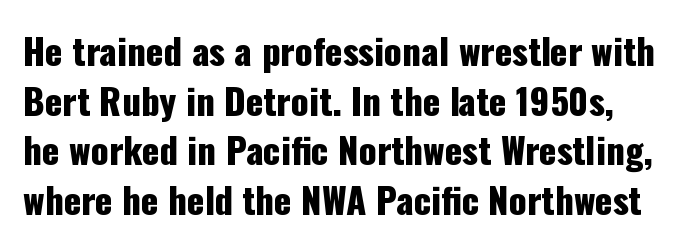
{"serif": "no", "italic": "no", "width": "condensed", "stroke_contrast": "low", "x_height": "medium", "monospaced": "no", "underline": "no", "line_spacing": "normal", "line_spacing_ratio": 1.38, "letter_spacing": "normal", "letter_spacing_em": 0.0, "glyph_px": 36}
